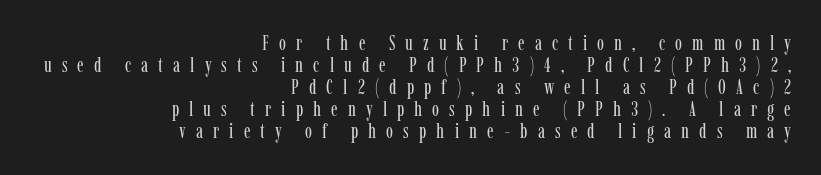
The image shows 21 px text type, upright; set right-aligned, tight line spacing (1.05x), unusually wide letter spacing (+0.48 em), not underlined.
